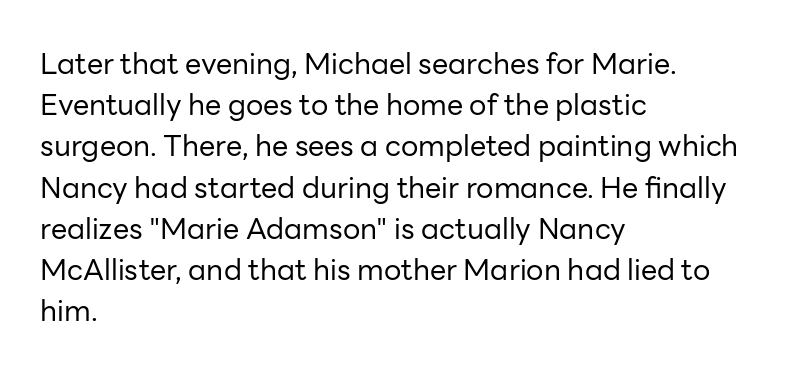
Here the glyphs are tracked normally, forming tight word shapes. The weight tops out at a normal text grade. The letters advance in unequal steps, a hallmark of proportional type. The space between consecutive lines is moderate.
